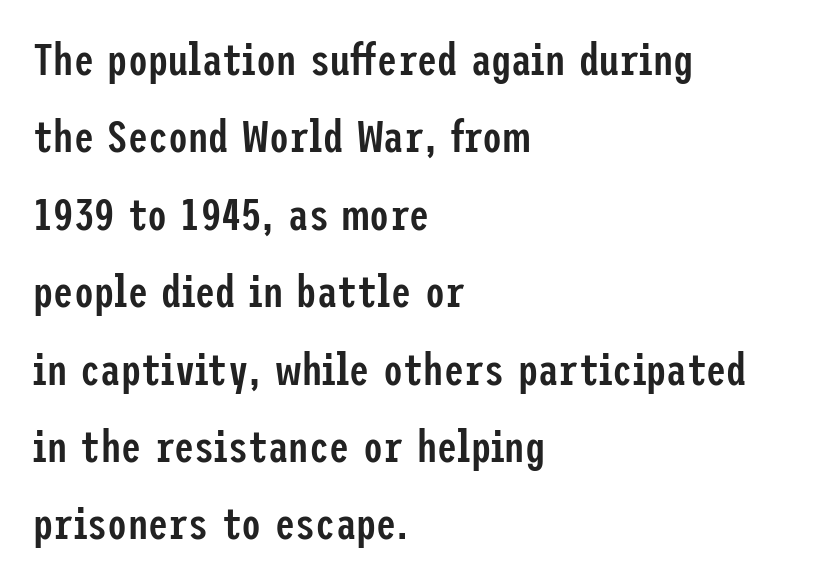
The image shows 45 px semibold, condensed sans-serif type, upright; set left-aligned, line spacing 1.72x, normal letter spacing, not underlined; low stroke contrast and a medium x-height.
